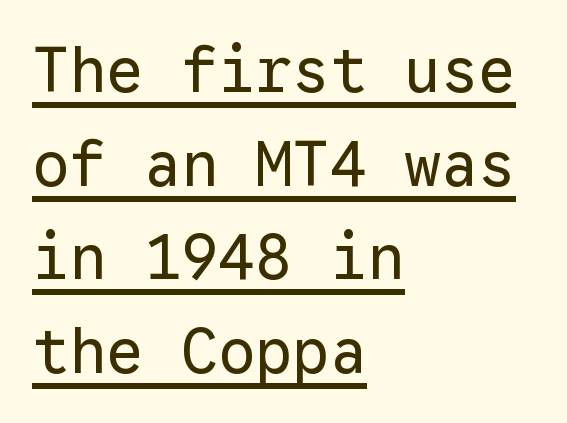
The image shows 62 px regular-weight sans-serif type, upright, monospaced; set left-aligned, normal line spacing (1.51x), normal letter spacing, underlined; low stroke contrast and a medium x-height.
